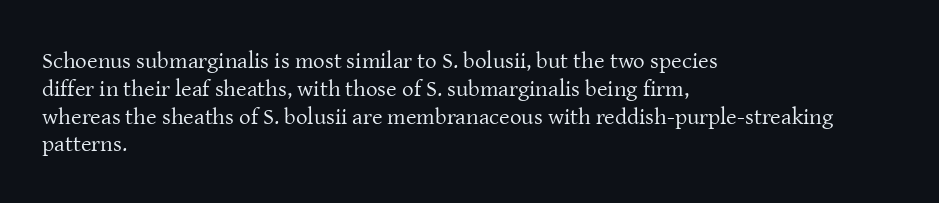
{"italic": "no", "bold": "no", "underline": "no", "align": "left", "line_spacing_ratio": 1.21, "letter_spacing": "normal", "letter_spacing_em": 0.0, "glyph_px": 23}
